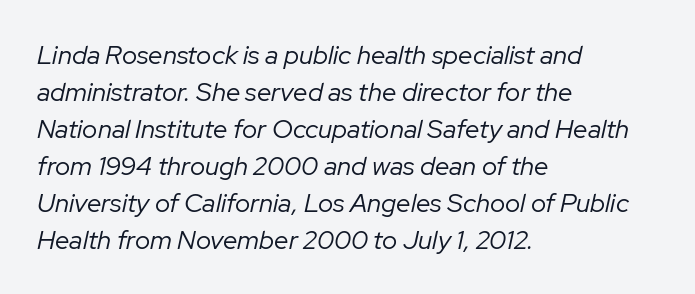
The image shows 26 px text type, italic (leaning right); set left-aligned, normal line spacing (1.42x), normal letter spacing, not underlined.
